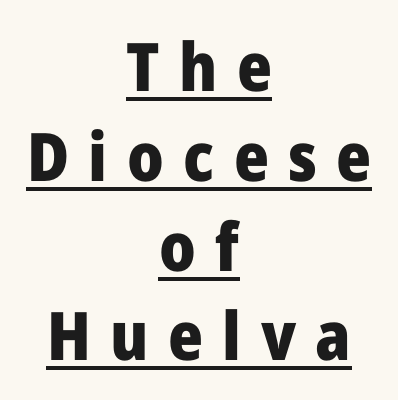
The typeface chosen for these lines omits serifs. Glyph-to-glyph distance is far greater than everyday printed text. Regarding leading, the lines here are spaced in the standard way. A rule runs beneath these lines of type. Italic: no, the glyphs are upright roman. Is this a fixed-width face? No — the glyphs have proportional, varying widths.
